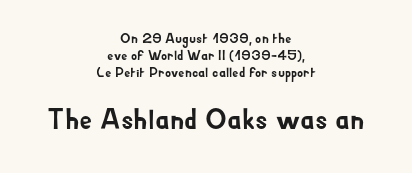
Each word holds together tightly as a unit, with standard inter-letter gaps. The letters advance in unequal steps, a hallmark of proportional type. Typeset on center — no edge is straight. The later block is typeset at a bigger size than the earlier block.
